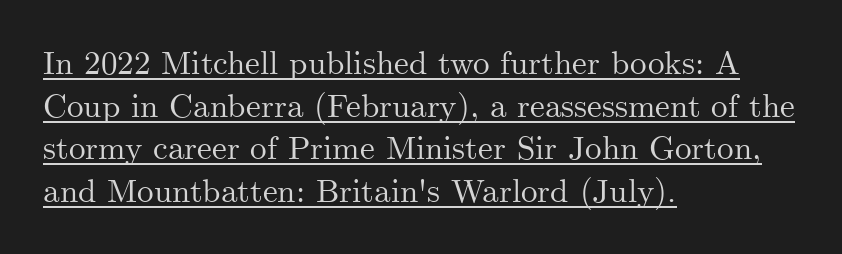
{"serif": "yes", "italic": "no", "width": "normal", "stroke_contrast": "medium", "x_height": "small", "monospaced": "no", "underline": "yes", "align": "left", "line_spacing": "normal", "line_spacing_ratio": 1.29, "letter_spacing": "normal", "letter_spacing_em": 0.0, "glyph_px": 33}
